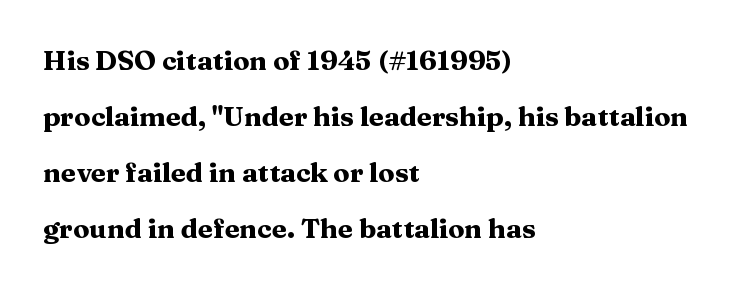
The tracking reads as untouched default to a designer's eye. Italic? Not at all — the glyphs are vertical. The typesetting leans heavy: a genuine bold. A bare baseline throughout the passage. Baseline-to-baseline distance is far greater than the letter height.
